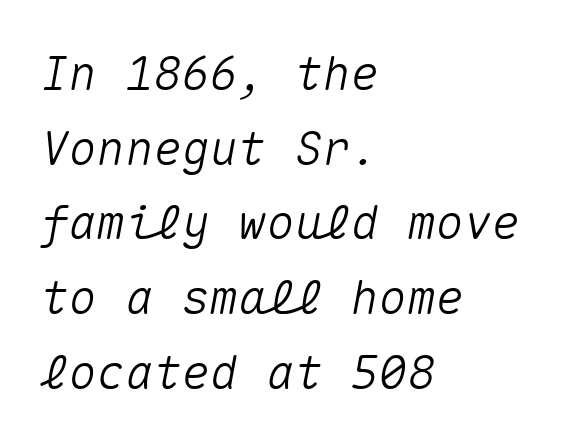
The image shows 47 px text type, italic (leaning right), monospaced; set left-aligned, normal line spacing (1.59x), normal letter spacing, not underlined; medium stroke contrast and a medium x-height.
